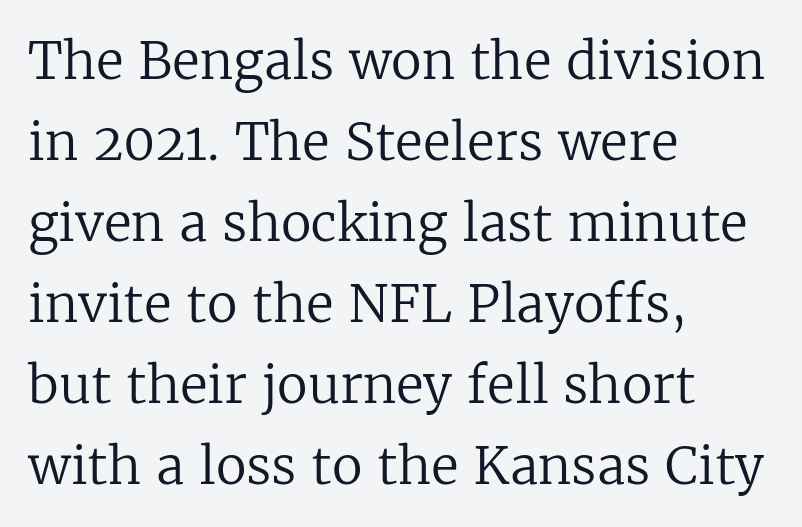
Leading matches the norm, producing a regular column. Are there feet on the stems? There are — it's a serif. The setting favours the left margin, as ordinary paragraphs usually do. Words appear dense and cohesive because spacing is normal. Nope, not italic — everything's standing straight. This reads as an unemphasized weight, regular at the heaviest.
